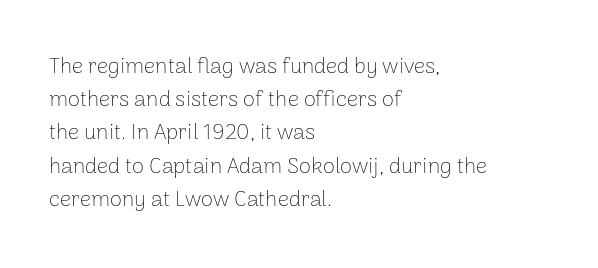
{"italic": "no", "bold": "no", "underline": "no", "align": "left", "line_spacing": "normal", "line_spacing_ratio": 1.51, "letter_spacing": "normal", "letter_spacing_em": 0.0, "glyph_px": 22}
